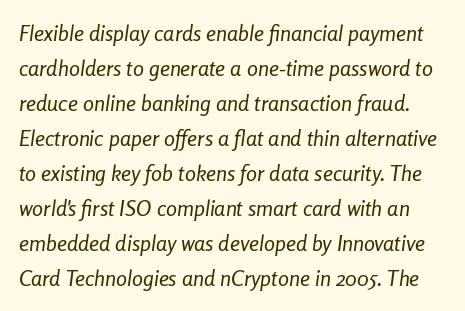
The image shows 22 px text type, italic (leaning right); set normal line spacing (1.59x), normal letter spacing, not underlined.
